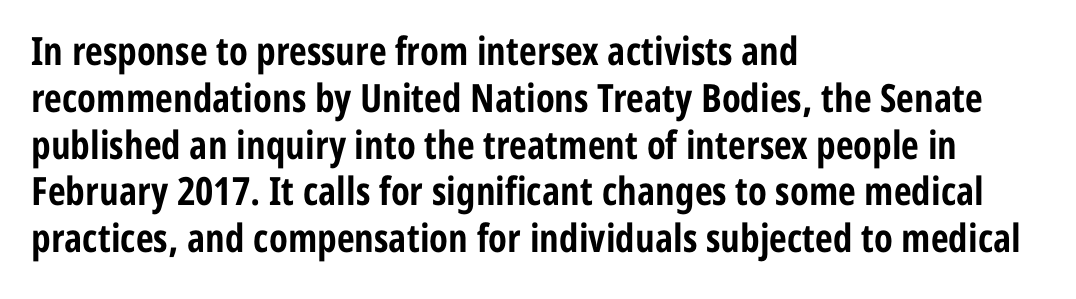
The image shows 39 px bold, condensed sans-serif type, upright; set left-aligned, line spacing 1.2x, normal letter spacing, not underlined; low stroke contrast and a medium x-height.
